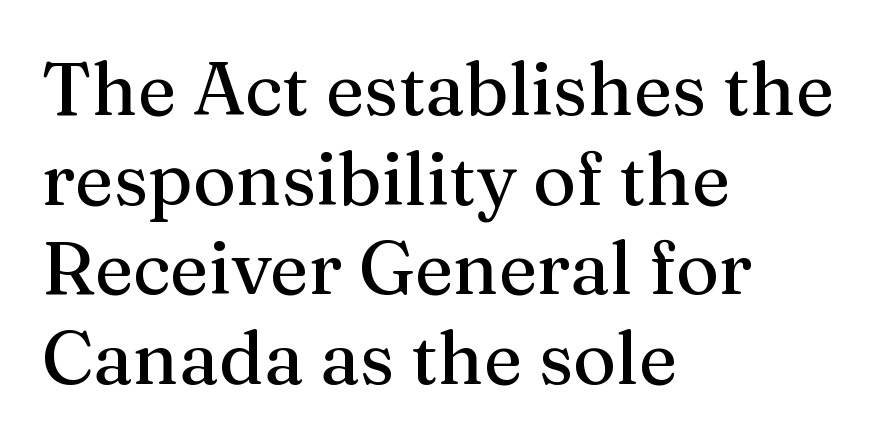
Q: Is the text italic (slanted)? A: No, it is upright.
Q: Is the typeface a serif or a sans-serif typeface? A: Serif.
Q: Is the text underlined? A: No.
Q: How is the paragraph aligned? A: Left-aligned.
Q: Is the spacing between letters normal or unusually wide? A: Normal.
Q: Width (condensed, normal, or wide)? A: Normal.
Q: Stroke contrast? A: Medium.
Q: x-height? A: Medium.
Q: Monospaced? A: No.
